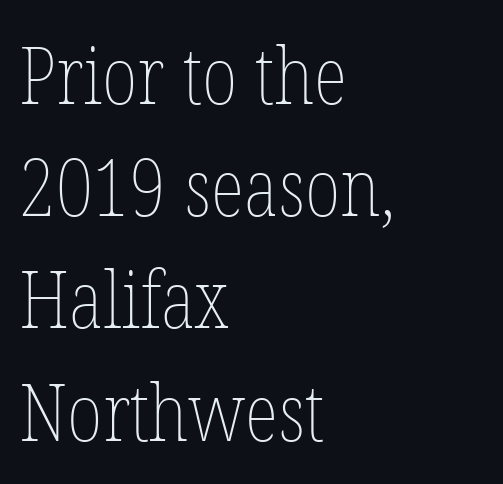
The weight tops out at a normal text grade. Honestly, there is no underline to notice here at all. Notice how descenders clear the ascenders below comfortably — that's standard leading. No italicization has been applied; the sample stays upright. Looks like regular typesetting: each glyph gets only the width it needs. Letter spacing: default.
